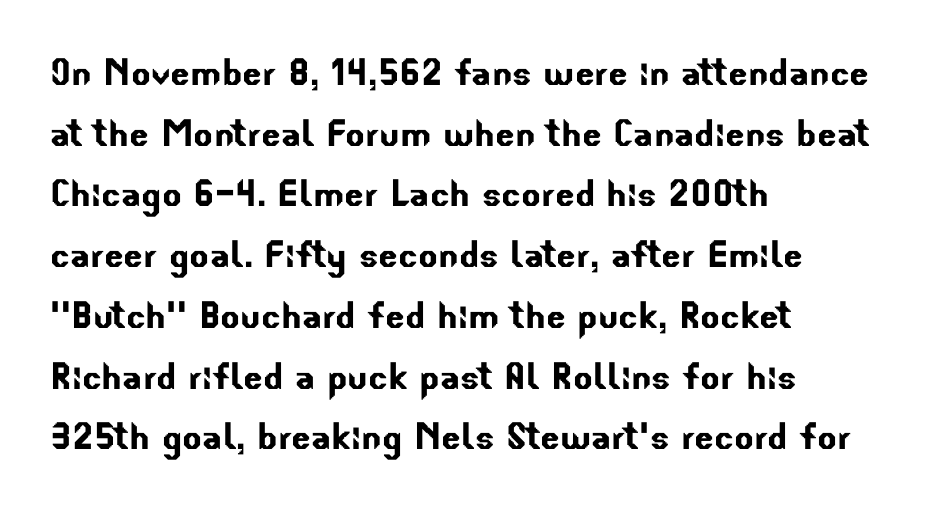
How are the letters spaced? Ordinarily, with no added tracking. The typeface chosen for these lines omits serifs. The face used here is proportionally spaced, like ordinary book or web type. Only glyphs here, with clear space below each row. A typesetter would call this leading conventional body-copy spacing. Layout note: lines flush left.
